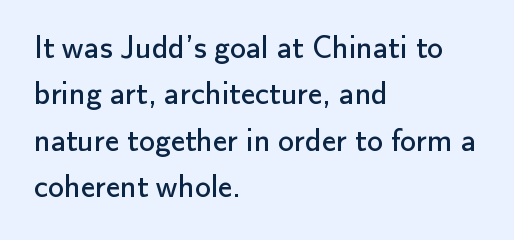
Q: Is the text bold? A: No.
Q: Is the text italic (slanted)? A: No, it is upright.
Q: Is the typeface a serif or a sans-serif typeface? A: Sans-serif.
Q: Is the text underlined? A: No.
Q: How is the paragraph aligned? A: Left-aligned.
Q: Is the spacing between letters normal or unusually wide? A: Normal.
Q: Is the spacing between lines tight, normal or loose? A: Normal.
Q: Width (condensed, normal, or wide)? A: Normal.
Q: Stroke contrast? A: Low.
Q: x-height? A: Small.
Q: Monospaced? A: No.
